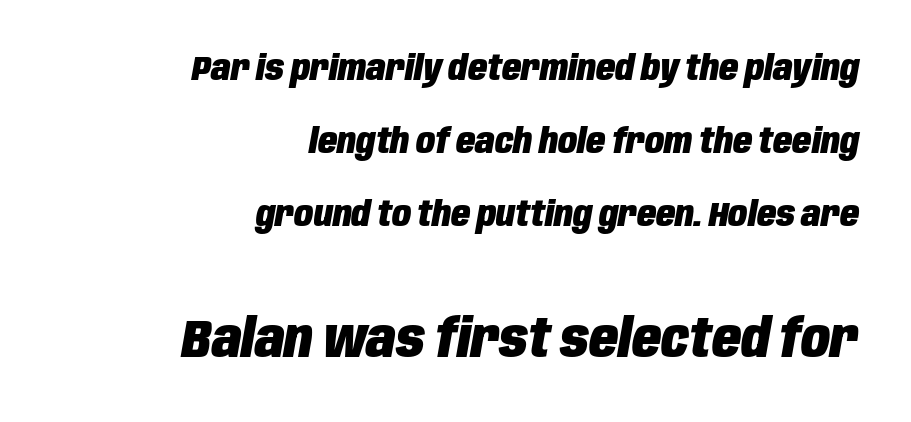
The image shows 53 px heavy, condensed type, italic (leaning right); set right-aligned, loose line spacing (2.09x), normal letter spacing, not underlined; the second (bottom) block is 1.51x larger; low stroke contrast and a large x-height.
